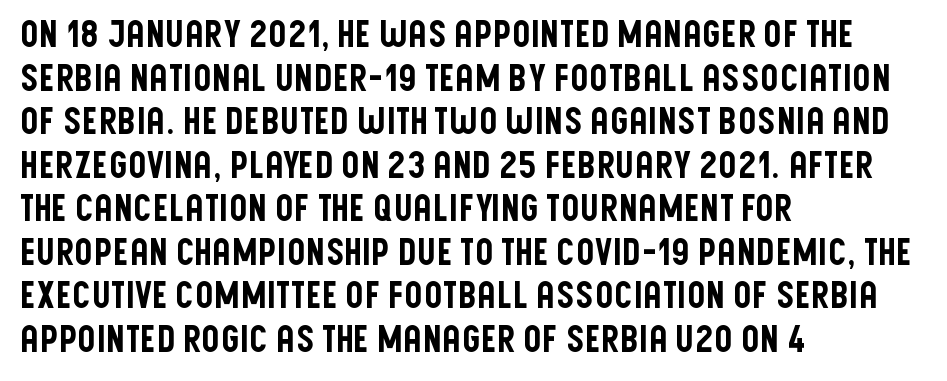
{"serif": "no", "italic": "no", "width": "condensed", "stroke_contrast": "low", "x_height": "large", "monospaced": "no", "underline": "no", "align": "left", "line_spacing_ratio": 1.21, "letter_spacing": "normal", "letter_spacing_em": 0.0, "glyph_px": 36}
